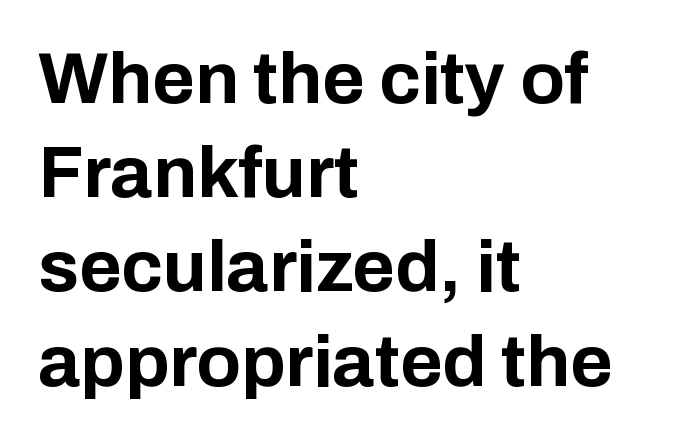
One glance says typical: line gaps are just what's usual. The axis of the letterforms is exactly vertical. Character widths vary here, with narrow letters taking less room than wide ones. The letters sit at their default tracking, neither squeezed nor spread. Does the copy run flush right? No — it runs flush left. Plain, unruled lines of type.
